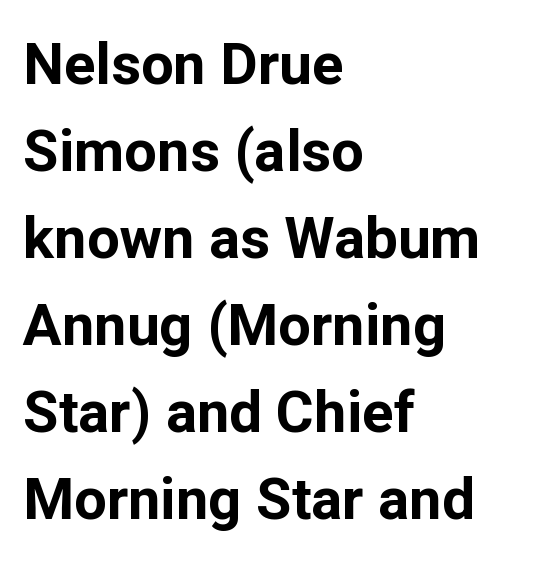
{"serif": "no", "italic": "no", "bold": "yes", "weight": "bold", "width": "normal", "stroke_contrast": "low", "x_height": "medium", "monospaced": "no", "underline": "no", "align": "left", "line_spacing": "normal", "line_spacing_ratio": 1.5, "letter_spacing": "normal", "letter_spacing_em": 0.0, "glyph_px": 58}
